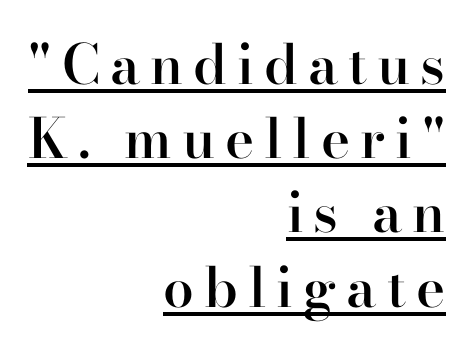
{"serif": "yes", "italic": "no", "bold": "semi", "weight": "semibold", "width": "normal", "stroke_contrast": "high", "x_height": "small", "monospaced": "no", "underline": "yes", "align": "right", "line_spacing": "normal", "line_spacing_ratio": 1.35, "glyph_px": 55}
